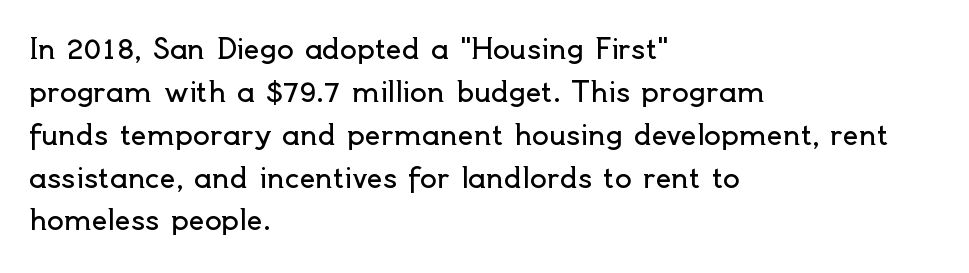
Q: Is the text bold? A: No.
Q: Is the text italic (slanted)? A: No, it is upright.
Q: Is the typeface a serif or a sans-serif typeface? A: Sans-serif.
Q: Is the text underlined? A: No.
Q: How is the paragraph aligned? A: Left-aligned.
Q: Is the spacing between letters normal or unusually wide? A: Normal.
Q: Is the spacing between lines tight, normal or loose? A: Normal.
Q: Width (condensed, normal, or wide)? A: Normal.
Q: x-height? A: Small.
Q: Monospaced? A: No.
